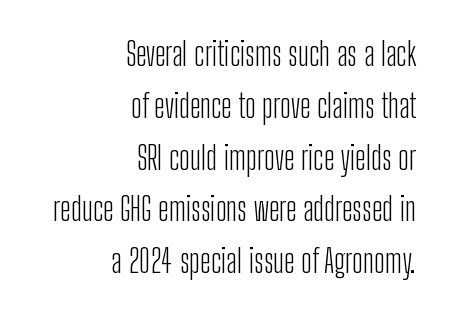
The image shows 33 px light, condensed sans-serif type, upright; set right-aligned, normal line spacing (1.57x), normal letter spacing, not underlined; low stroke contrast and a medium x-height.
